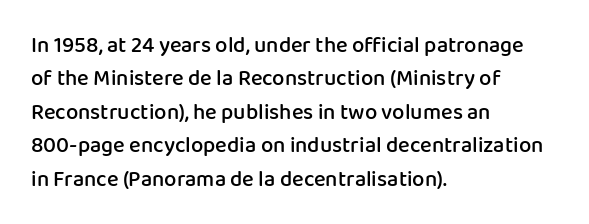
The image shows 22 px text type, upright; set left-aligned, normal line spacing (1.52x), normal letter spacing, not underlined.
